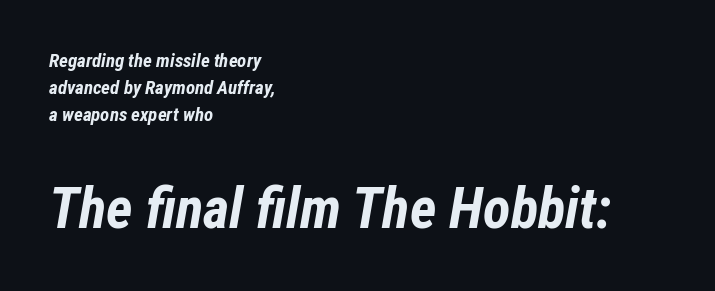
{"italic": "yes", "lean": "right", "slant_degrees": 12, "bold": "yes", "weight": "bold", "width": "condensed", "stroke_contrast": "low", "x_height": "medium", "monospaced": "no", "underline": "no", "align": "left", "line_spacing": "normal", "line_spacing_ratio": 1.41, "letter_spacing": "normal", "letter_spacing_em": 0.0, "larger_block": "second", "size_ratio": 3.0, "glyph_px": 57}
